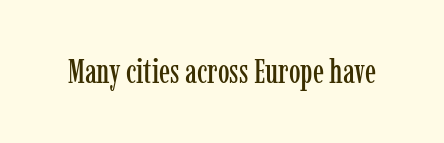
The lettering stays uniformly vertical, giving the passage a roman look. To sum up the face: it has serifs. A clean baseline with only descenders dipping below it. Proportional: the letters do not fall into vertical columns.
